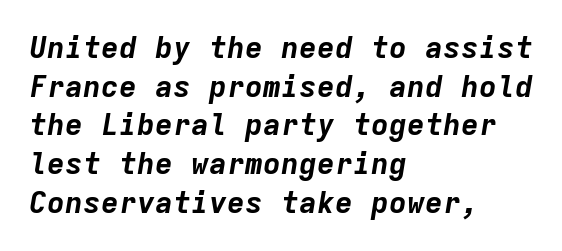
{"italic": "yes", "lean": "right", "slant_degrees": 9, "bold": "yes", "weight": "bold", "width": "normal", "stroke_contrast": "low", "x_height": "medium", "monospaced": "yes", "underline": "no", "align": "left", "line_spacing": "normal", "line_spacing_ratio": 1.29, "letter_spacing": "normal", "letter_spacing_em": 0.0, "glyph_px": 30}
